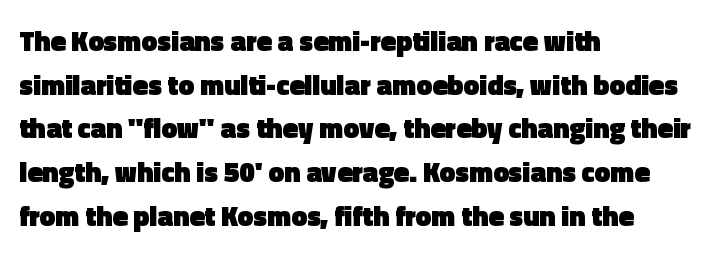
Q: Is the text bold? A: Yes.
Q: Is the text italic (slanted)? A: No, it is upright.
Q: Is the typeface a serif or a sans-serif typeface? A: Sans-serif.
Q: Is the text underlined? A: No.
Q: How is the paragraph aligned? A: Left-aligned.
Q: Is the spacing between letters normal or unusually wide? A: Normal.
Q: Is the spacing between lines tight, normal or loose? A: Normal.
Q: Width (condensed, normal, or wide)? A: Normal.
Q: x-height? A: Medium.
Q: Monospaced? A: No.
